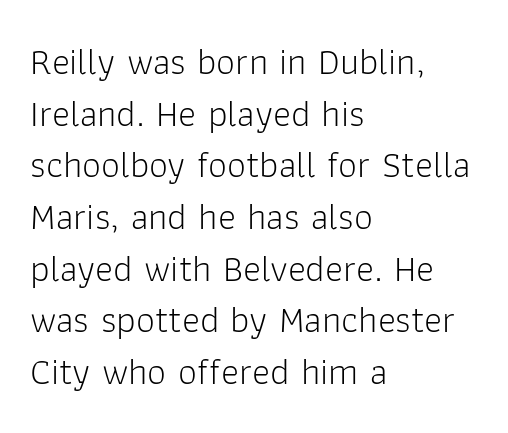
Q: Is the text bold? A: No.
Q: Is the text italic (slanted)? A: No, it is upright.
Q: Is the typeface a serif or a sans-serif typeface? A: Sans-serif.
Q: Is the text underlined? A: No.
Q: How is the paragraph aligned? A: Left-aligned.
Q: Is the spacing between letters normal or unusually wide? A: Normal.
Q: Is the spacing between lines tight, normal or loose? A: Normal.
Q: Width (condensed, normal, or wide)? A: Normal.
Q: Stroke contrast? A: Low.
Q: x-height? A: Medium.
Q: Monospaced? A: No.
